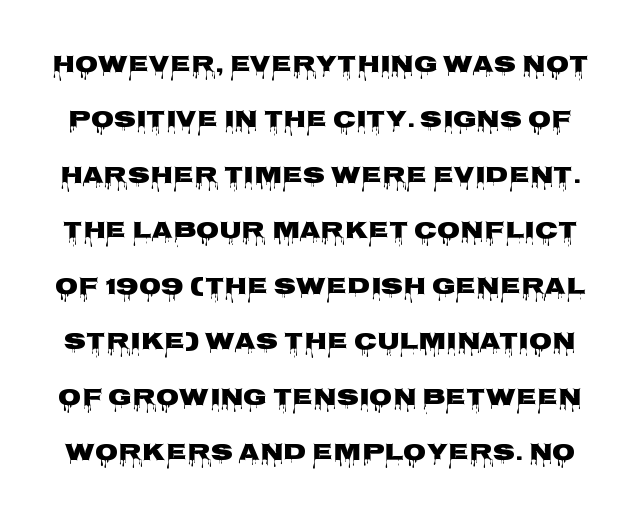
{"italic": "no", "underline": "no", "line_spacing": "loose", "line_spacing_ratio": 2.31, "letter_spacing": "normal", "letter_spacing_em": 0.0, "glyph_px": 24}
